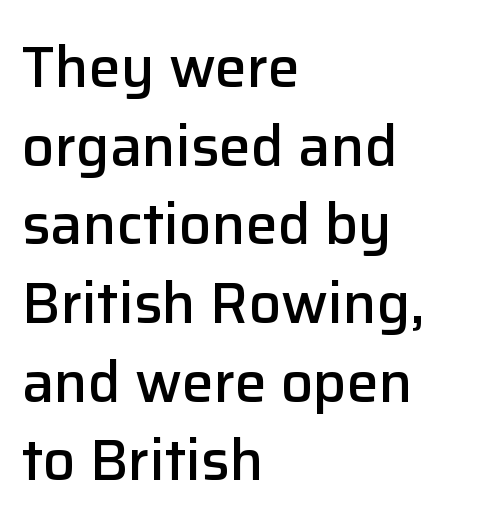
The image shows 57 px semibold sans-serif type, upright; set left-aligned, normal line spacing (1.38x), normal letter spacing, not underlined; low stroke contrast and a medium x-height.
